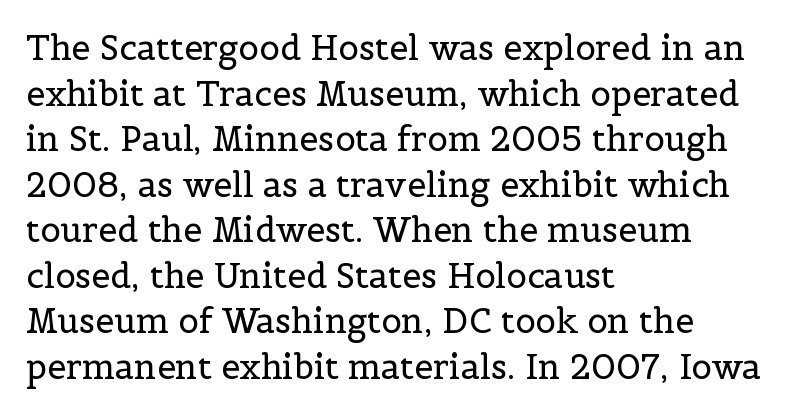
Default kerning and tracking; the words read as compact shapes. Caption: face not bold, strokes unweighted. Rows of type keep a routine distance in the vertical direction. The lines in this sample share a left origin and differ only in where they stop. Think of a printed novel: that variable character pitch is what you see here. The foot of each line stays bare and open.
